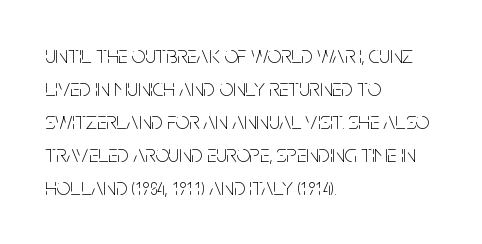
Q: Is the text bold? A: No.
Q: Is the text italic (slanted)? A: No, it is upright.
Q: Is the text underlined? A: No.
Q: How is the paragraph aligned? A: Left-aligned.
Q: Is the spacing between letters normal or unusually wide? A: Normal.
Q: Is the spacing between lines tight, normal or loose? A: Normal.
